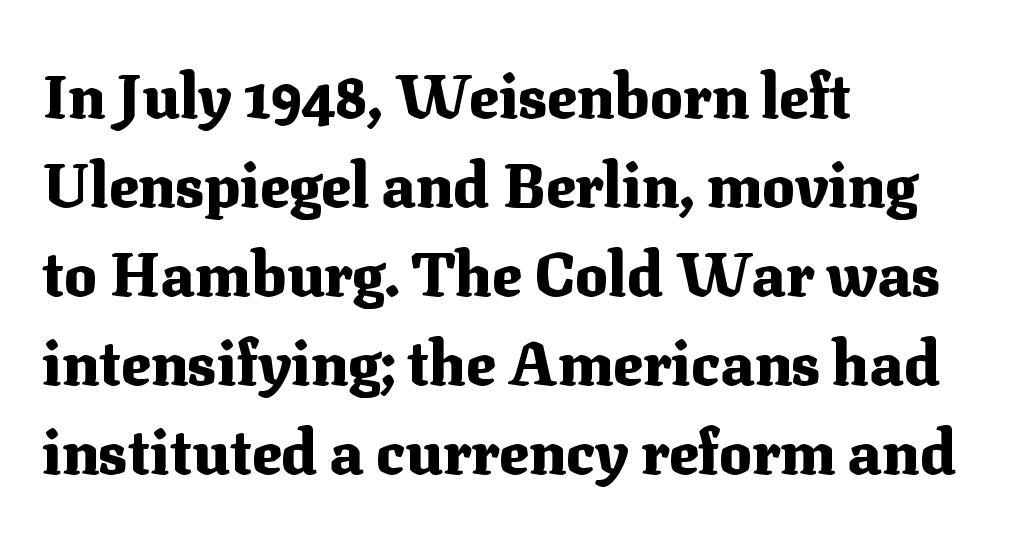
The glyphs in this specimen are seriffed. Compared with typical paragraphs, the rows here are spaced about the same. Reading down the block, your eye returns to a fixed left position each line. Bare-footed words on every line. When letters stand straight like this, we call the style roman or upright. The horizontal fit of the characters is conventional and even.
